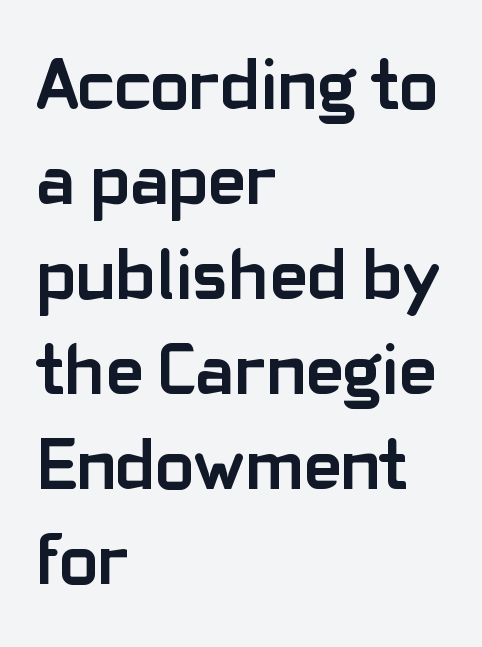
Q: Is the text bold? A: Yes.
Q: Is the text italic (slanted)? A: No, it is upright.
Q: Is the typeface a serif or a sans-serif typeface? A: Sans-serif.
Q: Is the text underlined? A: No.
Q: How is the paragraph aligned? A: Left-aligned.
Q: Is the spacing between letters normal or unusually wide? A: Normal.
Q: Is the spacing between lines tight, normal or loose? A: Normal.
Q: Width (condensed, normal, or wide)? A: Normal.
Q: Stroke contrast? A: Low.
Q: x-height? A: Medium.
Q: Monospaced? A: No.
